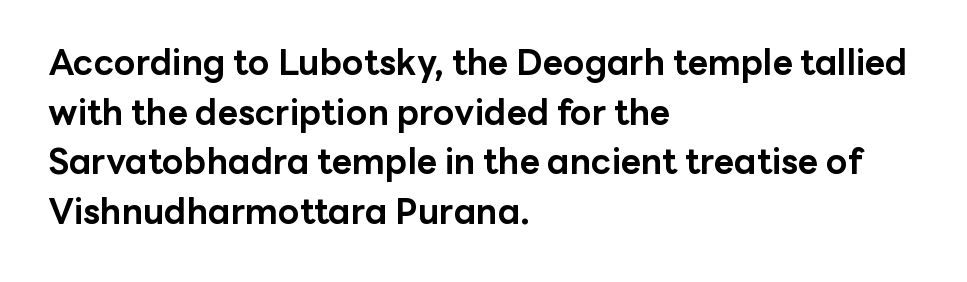
The image shows 35 px bold sans-serif type, upright; set left-aligned, normal line spacing (1.42x), normal letter spacing, not underlined; low stroke contrast and a medium x-height.
